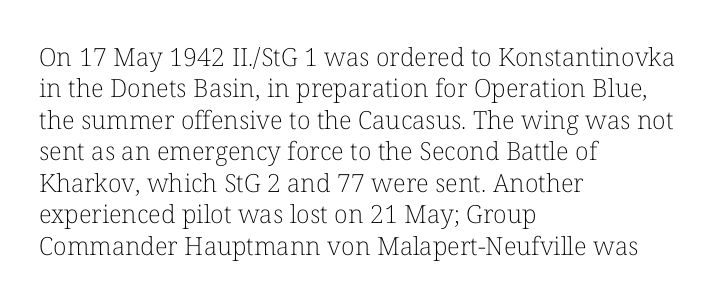
Q: Is the text bold? A: No.
Q: Is the text italic (slanted)? A: No, it is upright.
Q: Is the text underlined? A: No.
Q: How is the paragraph aligned? A: Left-aligned.
Q: Is the spacing between letters normal or unusually wide? A: Normal.
Q: Is the spacing between lines tight, normal or loose? A: Normal.
